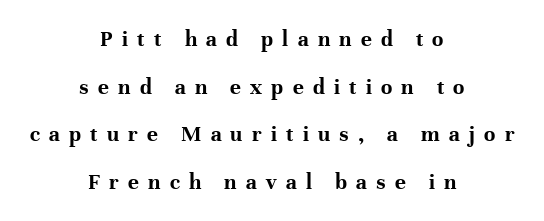
{"italic": "no", "bold": "yes", "underline": "no", "align": "center", "line_spacing": "loose", "line_spacing_ratio": 2.07, "letter_spacing": "wide", "letter_spacing_em": 0.4, "glyph_px": 23}
